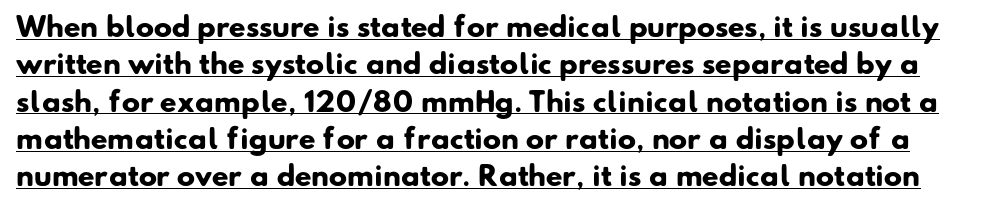
The image shows 27 px bold type; set normal line spacing (1.38x), normal letter spacing, underlined.
